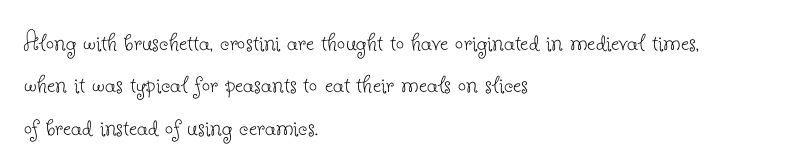
The image shows 29 px thin serif type, upright; set left-aligned, normal line spacing (1.46x), normal letter spacing, not underlined; low stroke contrast and a small x-height.
